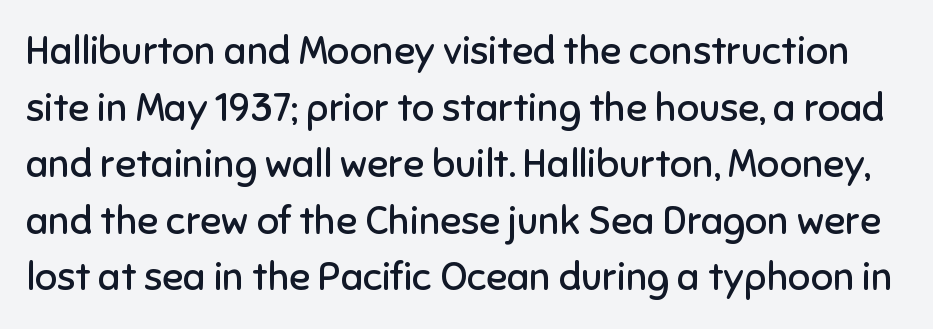
The image shows 39 px regular-weight sans-serif type, upright; set normal line spacing (1.45x), normal letter spacing, not underlined; low stroke contrast and a medium x-height.
